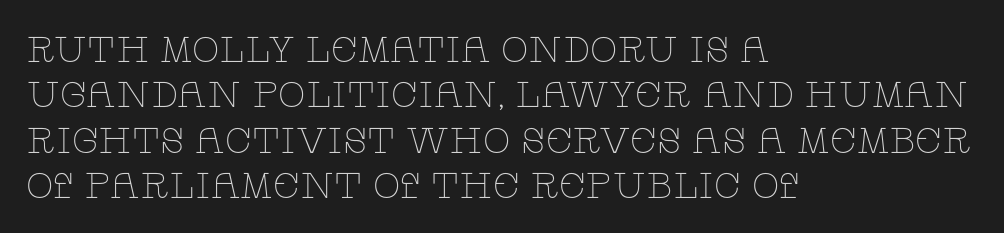
Glance below the letters and you will spot only blank space. Old-style or modern, the face here clearly has serifs. These lines were composed using upright roman letters. Letters have the restrained weight of plain body copy at most. What stands out about the letter spacing? Nothing — it is the standard amount. The passage shown stacks its lines at a standard gap.
